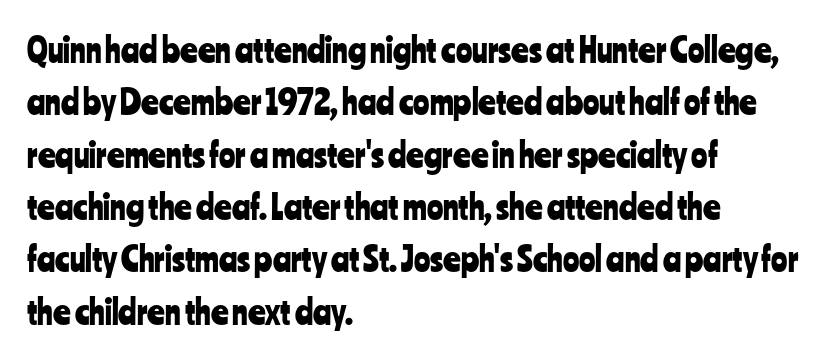
{"serif": "no", "italic": "no", "width": "condensed", "stroke_contrast": "low", "x_height": "medium", "monospaced": "no", "underline": "no", "align": "left", "line_spacing": "normal", "line_spacing_ratio": 1.54, "letter_spacing": "normal", "letter_spacing_em": 0.0, "glyph_px": 34}
